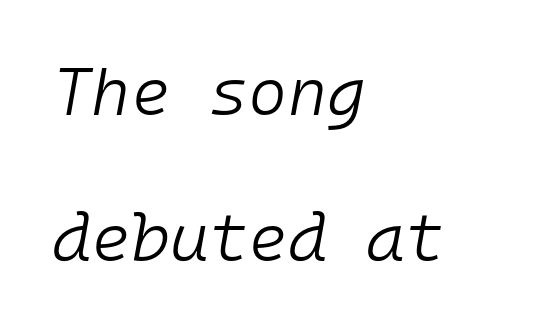
Q: Is the text bold? A: No.
Q: Is the text italic (slanted)? A: Yes, it leans right by about 10 degrees.
Q: Is the text underlined? A: No.
Q: How is the paragraph aligned? A: Left-aligned.
Q: Is the spacing between letters normal or unusually wide? A: Normal.
Q: Is the spacing between lines tight, normal or loose? A: Loose.
Q: Width (condensed, normal, or wide)? A: Normal.
Q: Stroke contrast? A: Low.
Q: x-height? A: Medium.
Q: Monospaced? A: Yes.
